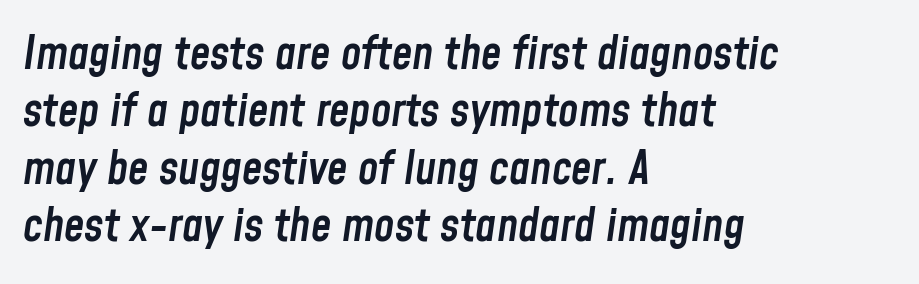
{"italic": "yes", "lean": "right", "slant_degrees": 8, "bold": "semi", "weight": "semibold", "width": "condensed", "stroke_contrast": "low", "x_height": "medium", "monospaced": "no", "underline": "no", "align": "left", "line_spacing": "normal", "line_spacing_ratio": 1.25, "letter_spacing": "normal", "letter_spacing_em": 0.0, "glyph_px": 46}
